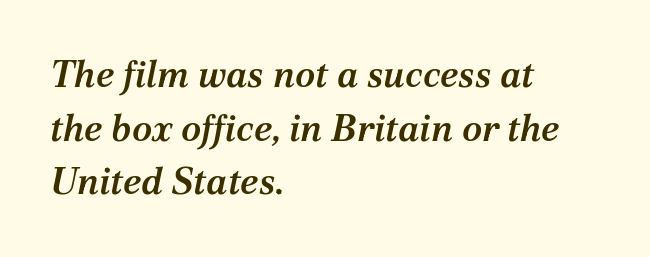
The image shows 37 px semibold serif type, italic (leaning right); set left-aligned, normal line spacing (1.45x), normal letter spacing, not underlined; medium stroke contrast and a medium x-height.
